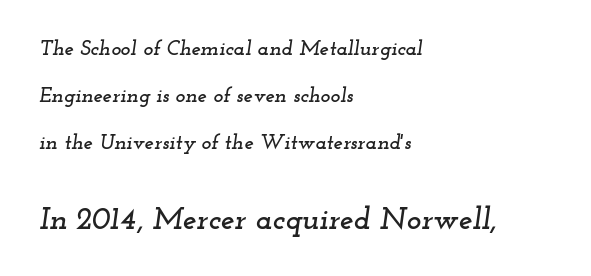
{"serif": "yes", "italic": "yes", "lean": "right", "slant_degrees": 12, "width": "wide", "stroke_contrast": "low", "x_height": "small", "monospaced": "no", "underline": "no", "align": "left", "line_spacing": "loose", "line_spacing_ratio": 2.24, "letter_spacing": "normal", "letter_spacing_em": 0.0, "larger_block": "second", "size_ratio": 1.48, "glyph_px": 31}
